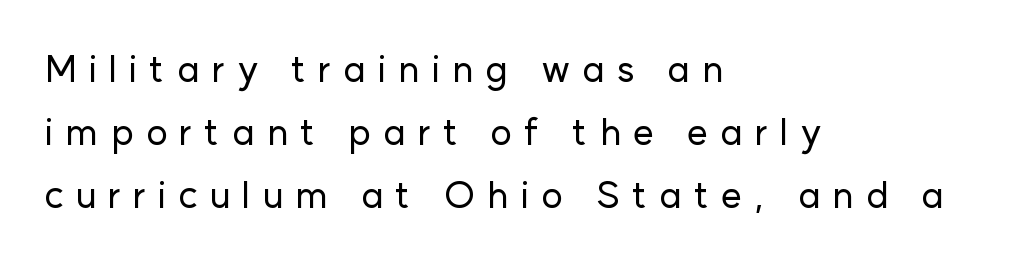
Q: Is the text italic (slanted)? A: No, it is upright.
Q: Is the typeface a serif or a sans-serif typeface? A: Sans-serif.
Q: Is the text underlined? A: No.
Q: How is the paragraph aligned? A: Left-aligned.
Q: Is the spacing between letters normal or unusually wide? A: Unusually wide.
Q: Is the spacing between lines tight, normal or loose? A: Normal.
Q: Width (condensed, normal, or wide)? A: Normal.
Q: Stroke contrast? A: Low.
Q: x-height? A: Medium.
Q: Monospaced? A: No.
